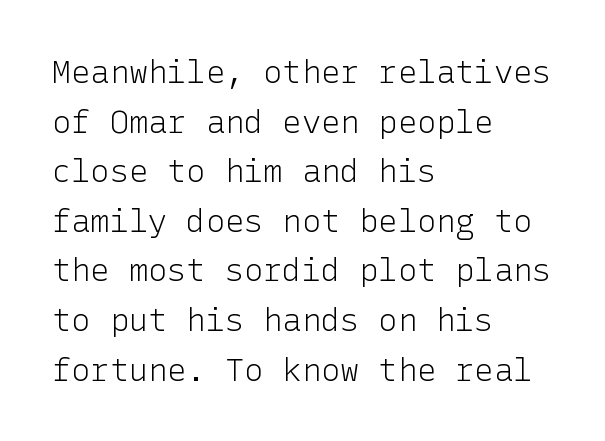
{"serif": "no", "italic": "no", "bold": "no", "weight": "light", "width": "normal", "stroke_contrast": "low", "x_height": "medium", "underline": "no", "align": "left", "line_spacing": "normal", "line_spacing_ratio": 1.55, "letter_spacing": "normal", "letter_spacing_em": 0.0, "glyph_px": 32}
